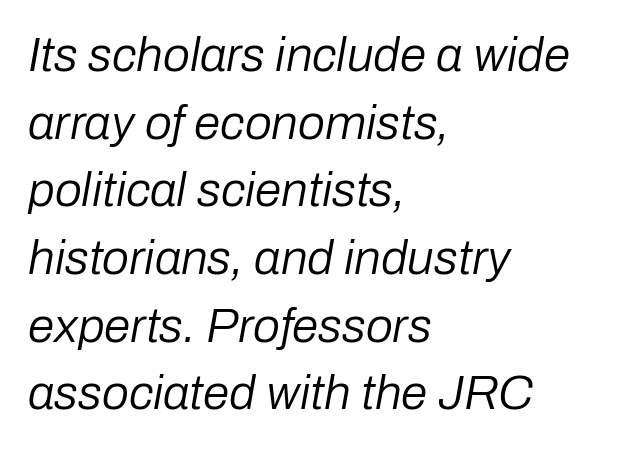
Q: Is the text bold? A: No.
Q: Is the text italic (slanted)? A: Yes, it leans right by about 10 degrees.
Q: Is the text underlined? A: No.
Q: How is the paragraph aligned? A: Left-aligned.
Q: Is the spacing between letters normal or unusually wide? A: Normal.
Q: Is the spacing between lines tight, normal or loose? A: Normal.
Q: Width (condensed, normal, or wide)? A: Normal.
Q: Stroke contrast? A: Low.
Q: x-height? A: Medium.
Q: Monospaced? A: No.
